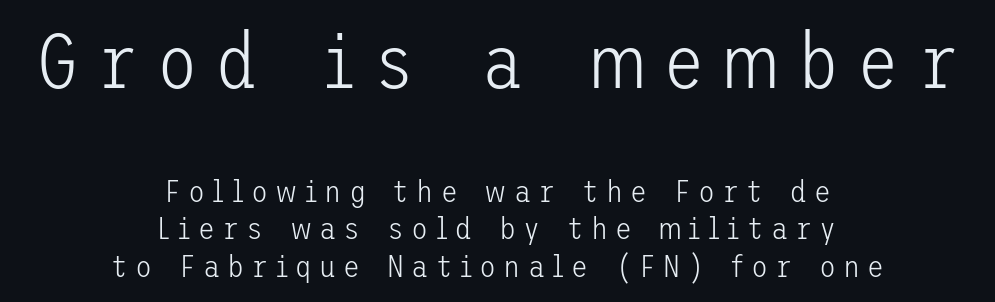
The image shows 77 px light sans-serif type, upright; set centered, line spacing 1.22x, unusually wide letter spacing (+0.23 em), not underlined; the first (top) block is 2.48x larger; low stroke contrast and a medium x-height.
